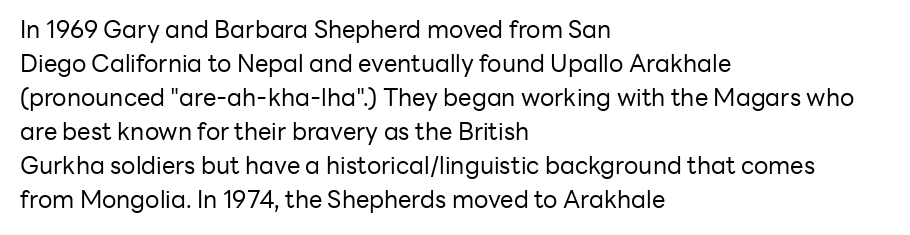
Q: Is the text bold? A: No.
Q: Is the text italic (slanted)? A: No, it is upright.
Q: Is the text underlined? A: No.
Q: How is the paragraph aligned? A: Left-aligned.
Q: Is the spacing between letters normal or unusually wide? A: Normal.
Q: Is the spacing between lines tight, normal or loose? A: Normal.
